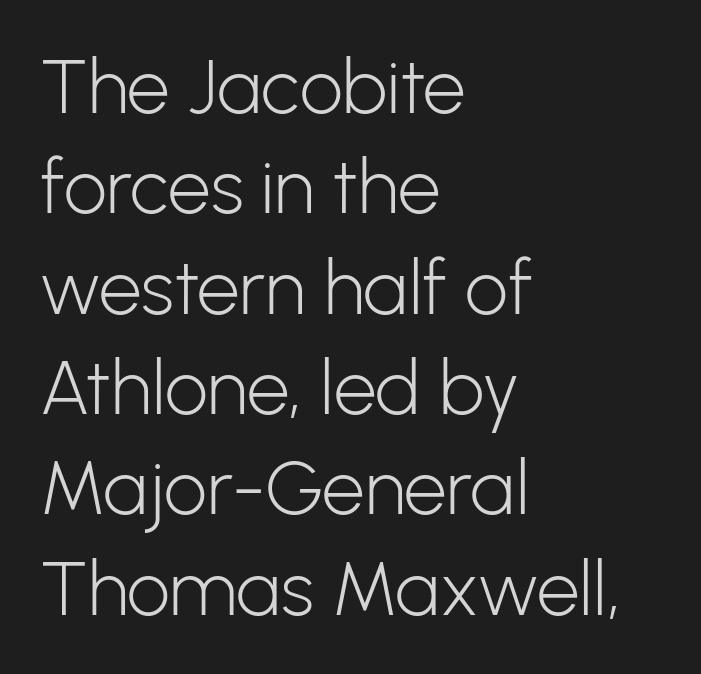
{"serif": "no", "italic": "no", "bold": "no", "weight": "light", "width": "normal", "stroke_contrast": "low", "x_height": "medium", "monospaced": "no", "underline": "no", "align": "left", "line_spacing": "normal", "line_spacing_ratio": 1.32, "letter_spacing": "normal", "letter_spacing_em": 0.0, "glyph_px": 76}
